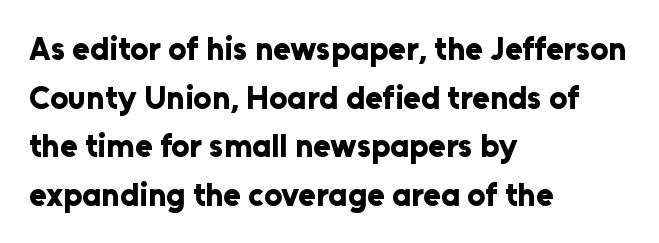
{"serif": "no", "italic": "no", "bold": "yes", "weight": "bold", "width": "normal", "stroke_contrast": "low", "x_height": "medium", "monospaced": "no", "underline": "no", "align": "left", "line_spacing": "normal", "line_spacing_ratio": 1.52, "letter_spacing": "normal", "letter_spacing_em": 0.0, "glyph_px": 32}
